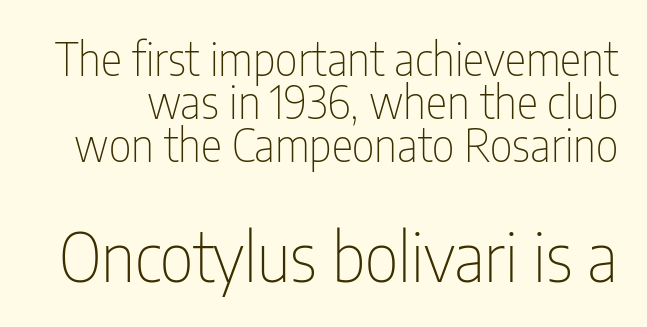
{"serif": "no", "italic": "no", "bold": "no", "weight": "thin", "width": "condensed", "stroke_contrast": "low", "x_height": "medium", "monospaced": "no", "underline": "no", "line_spacing": "tight", "line_spacing_ratio": 0.96, "letter_spacing": "normal", "letter_spacing_em": 0.0, "larger_block": "second", "size_ratio": 1.49, "glyph_px": 67}
